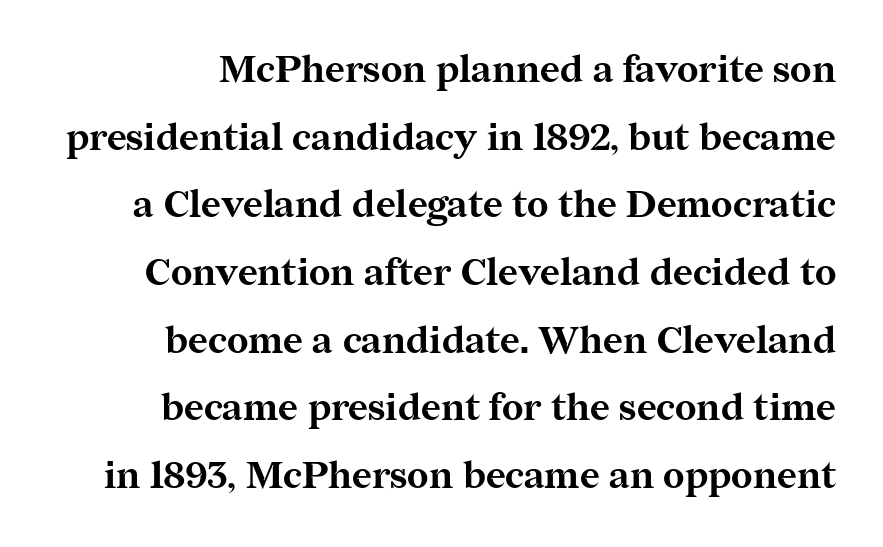
{"serif": "yes", "italic": "no", "bold": "yes", "weight": "bold", "width": "normal", "stroke_contrast": "medium", "x_height": "medium", "monospaced": "no", "underline": "no", "line_spacing_ratio": 1.78, "letter_spacing": "normal", "letter_spacing_em": 0.0, "glyph_px": 38}
